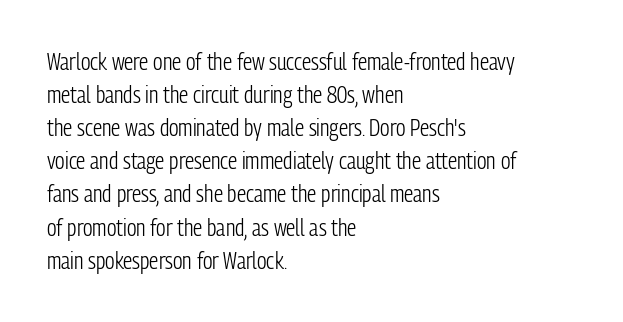
The image shows 23 px text type, upright; set left-aligned, normal line spacing (1.44x), normal letter spacing, not underlined.
